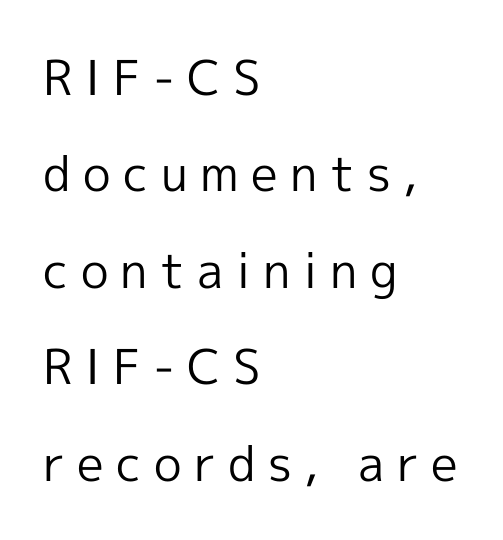
The image shows 48 px regular-weight sans-serif type, upright; set left-aligned, loose line spacing (2.01x), unusually wide letter spacing (+0.26 em), not underlined; a medium x-height.
